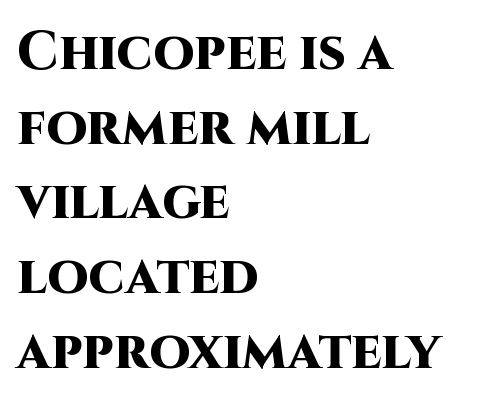
How heavy is the stroke? Heavy — this is a bold. The specimen reads as upright at a glance. Quick note: underline off. Think of a printed novel: that variable character pitch is what you see here. In terms of letterform style, serifs are entirely absent. Vertical spacing — default.
